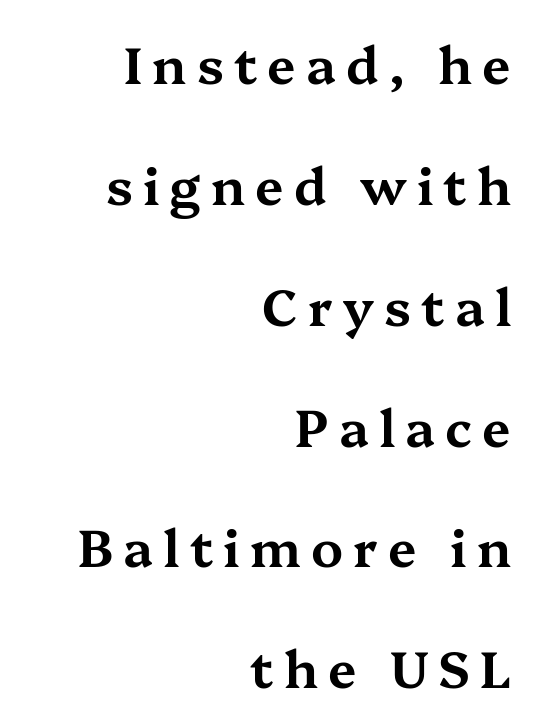
The image shows 51 px wide serif type, upright; set right-aligned, loose line spacing (2.37x), unusually wide letter spacing (+0.2 em), not underlined; medium stroke contrast and a medium x-height.
